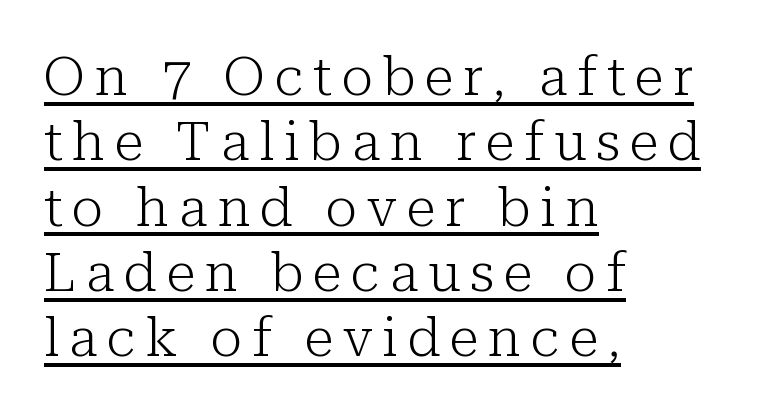
Q: Is the text bold? A: No.
Q: Is the text italic (slanted)? A: No, it is upright.
Q: Is the typeface a serif or a sans-serif typeface? A: Serif.
Q: Is the text underlined? A: Yes.
Q: How is the paragraph aligned? A: Left-aligned.
Q: Width (condensed, normal, or wide)? A: Normal.
Q: Stroke contrast? A: Low.
Q: x-height? A: Medium.
Q: Monospaced? A: No.
